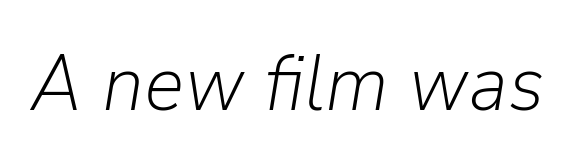
The whole block is typeset with a tilt. The words here are not underlined. Students, note that the glyphs here touch the page at normal intervals. Think of a printed novel: that variable character pitch is what you see here. These glyphs show unthickened strokes, regular width or finer.
